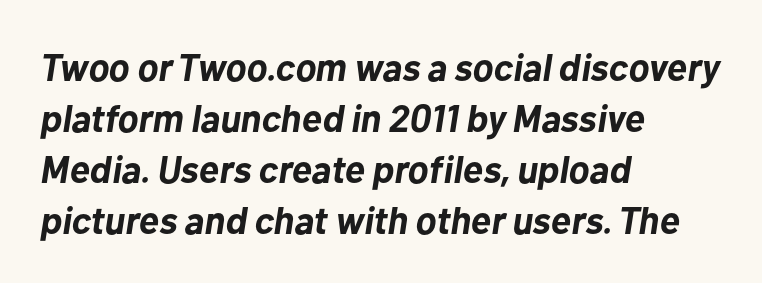
{"italic": "yes", "lean": "right", "slant_degrees": 10, "bold": "yes", "weight": "bold", "width": "normal", "stroke_contrast": "low", "x_height": "medium", "monospaced": "no", "underline": "no", "align": "left", "line_spacing": "normal", "line_spacing_ratio": 1.34, "letter_spacing": "normal", "letter_spacing_em": 0.0, "glyph_px": 38}
